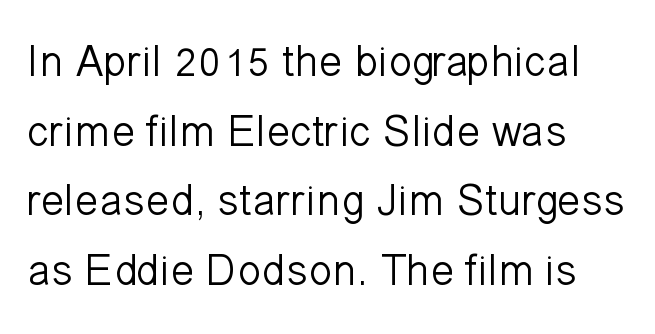
Each letter's strokes conclude bluntly, with no projecting serifs. How would I describe the line gaps? Plain and ordinary. The axis of the letterforms is exactly vertical. The typesetting does not lean heavy: it is not bold. A student would call this left alignment; a typographer would say flush left, rag right.
